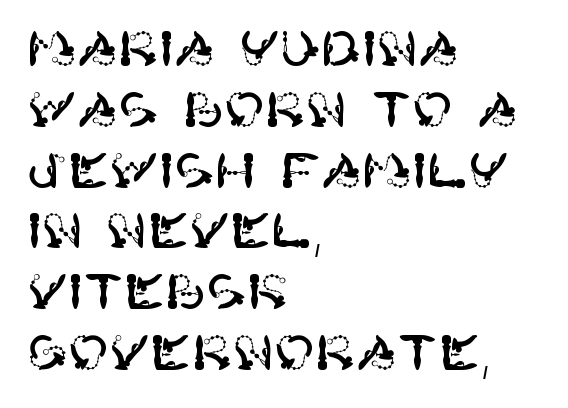
The image shows 49 px sans-serif type, upright; set left-aligned, line spacing 1.24x, normal letter spacing, not underlined; high stroke contrast and a large x-height.
